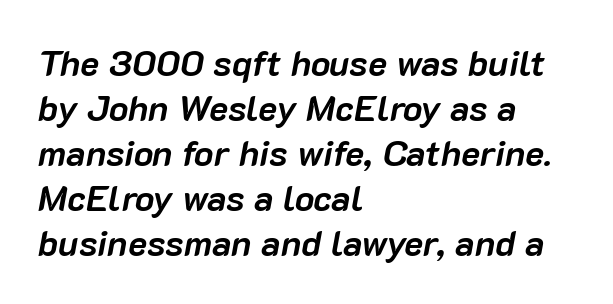
The image shows 36 px semibold type, italic (leaning right); set left-aligned, normal line spacing (1.25x), normal letter spacing, not underlined; low stroke contrast and a medium x-height.
